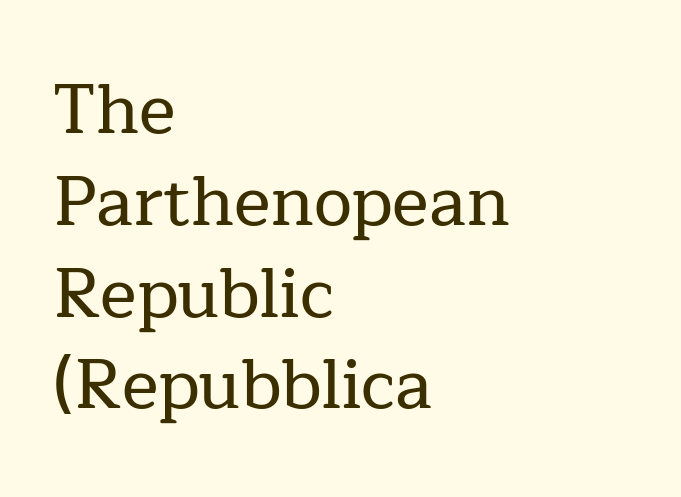
Q: Is the text italic (slanted)? A: No, it is upright.
Q: Is the typeface a serif or a sans-serif typeface? A: Serif.
Q: Is the text underlined? A: No.
Q: How is the paragraph aligned? A: Left-aligned.
Q: Is the spacing between letters normal or unusually wide? A: Normal.
Q: Is the spacing between lines tight, normal or loose? A: Normal.
Q: Width (condensed, normal, or wide)? A: Normal.
Q: Stroke contrast? A: Low.
Q: x-height? A: Medium.
Q: Monospaced? A: No.
